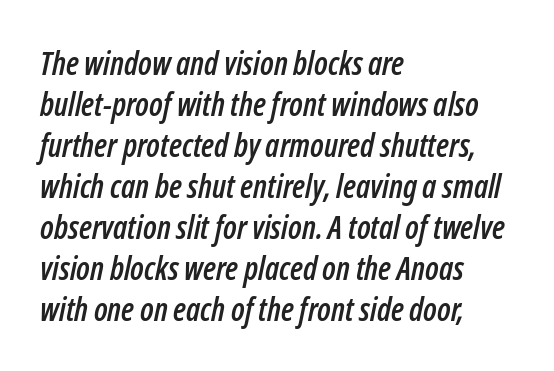
The image shows 32 px condensed type, italic (leaning right); set left-aligned, normal line spacing (1.28x), normal letter spacing, not underlined; low stroke contrast and a medium x-height.
